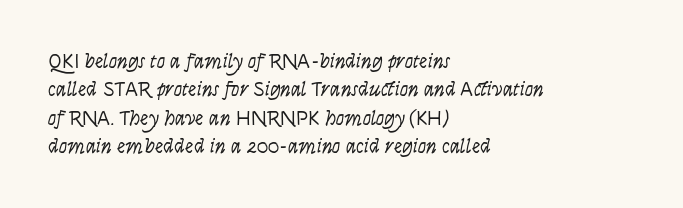
The weight tops out at a normal text grade. Tracking value appears to be zero — textbook default spacing. These lines sit exactly where default settings would place them. Anything drawn beneath the words? Only blank space.
